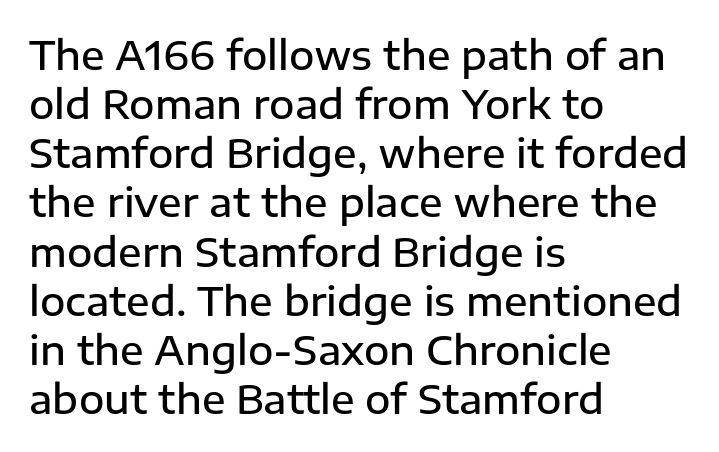
The image shows 39 px semibold sans-serif type, upright; set left-aligned, normal line spacing (1.26x), normal letter spacing, not underlined; low stroke contrast and a medium x-height.
